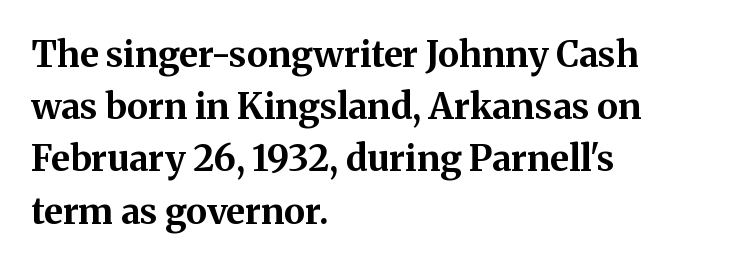
The image shows 36 px bold serif type, upright; set left-aligned, normal line spacing (1.45x), normal letter spacing, not underlined; medium stroke contrast and a medium x-height.
